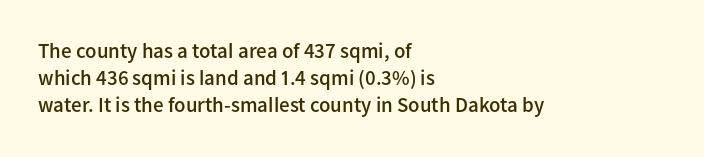
The image shows 21 px text type, upright; set left-aligned, normal line spacing (1.29x), normal letter spacing, not underlined.
